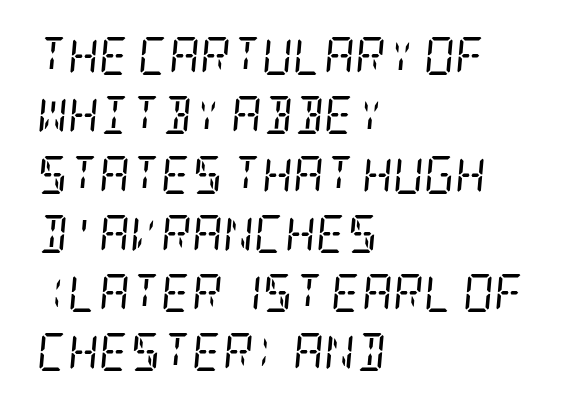
{"serif": "yes", "italic": "yes", "lean": "right", "slant_degrees": 5, "bold": "no", "weight": "regular", "width": "condensed", "stroke_contrast": "low", "x_height": "large", "underline": "no", "align": "left", "line_spacing": "normal", "line_spacing_ratio": 1.56, "letter_spacing": "normal", "letter_spacing_em": 0.0, "glyph_px": 38}
